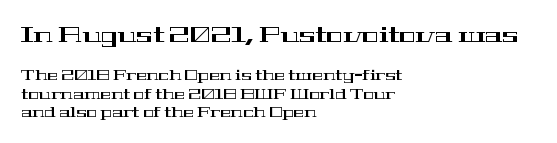
{"italic": "no", "underline": "no", "align": "left", "line_spacing": "normal", "line_spacing_ratio": 1.31, "letter_spacing": "normal", "letter_spacing_em": 0.0, "larger_block": "first", "size_ratio": 1.57, "glyph_px": 22}
